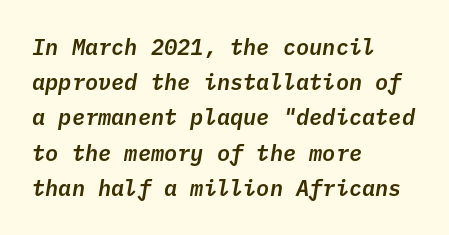
The face used here is rendered with its standard letterfit. Yep, that's italic — everything's leaning. The lines in this sample share a left origin and differ only in where they stop. Check under the words: just untouched page. Horizontal bands of white between lines are of average thickness.
